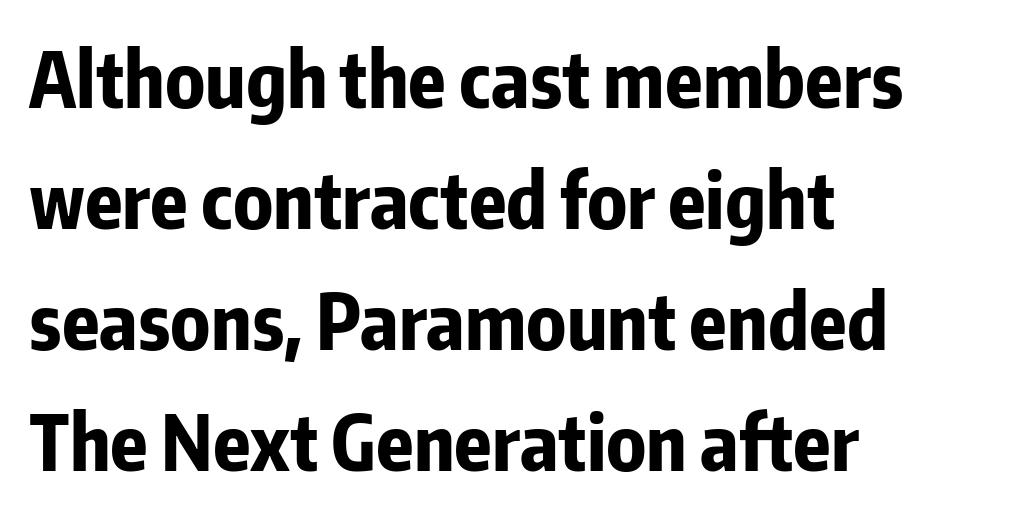
Q: Is the text bold? A: Yes.
Q: Is the text italic (slanted)? A: No, it is upright.
Q: Is the typeface a serif or a sans-serif typeface? A: Sans-serif.
Q: Is the text underlined? A: No.
Q: How is the paragraph aligned? A: Left-aligned.
Q: Is the spacing between letters normal or unusually wide? A: Normal.
Q: Is the spacing between lines tight, normal or loose? A: Normal.
Q: Width (condensed, normal, or wide)? A: Condensed.
Q: Stroke contrast? A: Low.
Q: x-height? A: Medium.
Q: Monospaced? A: No.
